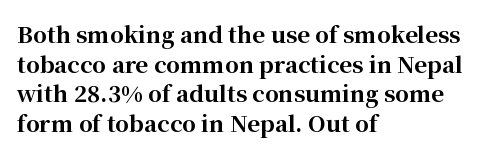
{"italic": "no", "bold": "yes", "underline": "no", "align": "left", "line_spacing": "normal", "line_spacing_ratio": 1.35, "letter_spacing": "normal", "letter_spacing_em": 0.0, "glyph_px": 22}
